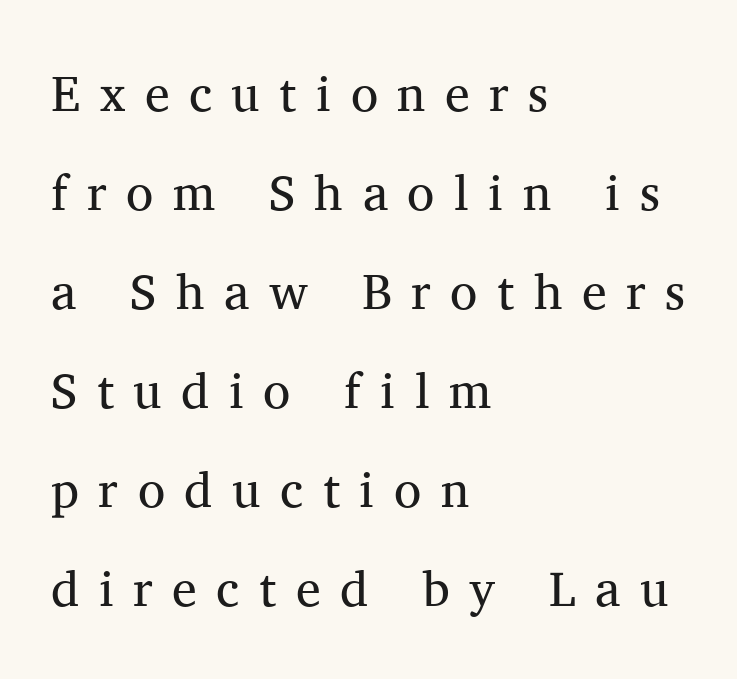
Q: Is the text bold? A: No.
Q: Is the text italic (slanted)? A: No, it is upright.
Q: Is the typeface a serif or a sans-serif typeface? A: Serif.
Q: Is the text underlined? A: No.
Q: How is the paragraph aligned? A: Left-aligned.
Q: Is the spacing between letters normal or unusually wide? A: Unusually wide.
Q: Is the spacing between lines tight, normal or loose? A: Loose.
Q: Width (condensed, normal, or wide)? A: Normal.
Q: Stroke contrast? A: Medium.
Q: x-height? A: Medium.
Q: Monospaced? A: No.
